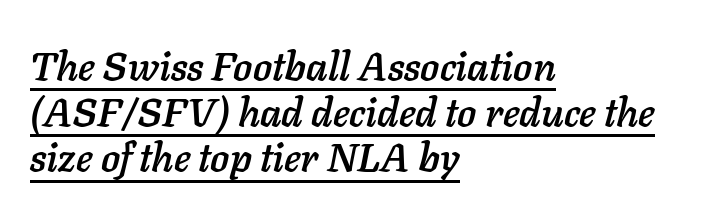
The image shows 40 px text type, italic (leaning right); set left-aligned, tight line spacing (1.14x), normal letter spacing, underlined; low stroke contrast and a medium x-height.
